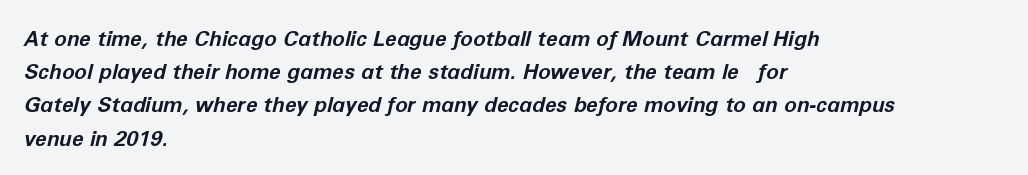
The image shows 21 px bold type, italic (leaning right); set left-aligned, normal line spacing (1.58x), normal letter spacing, not underlined.
